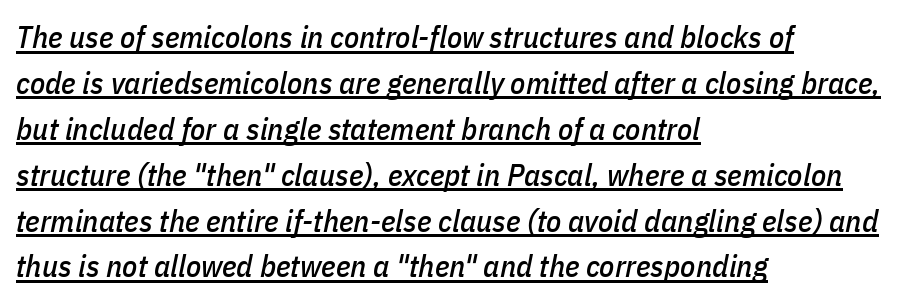
The image shows 31 px condensed type, italic (leaning right); set left-aligned, normal line spacing (1.48x), normal letter spacing, underlined; low stroke contrast and a medium x-height.
